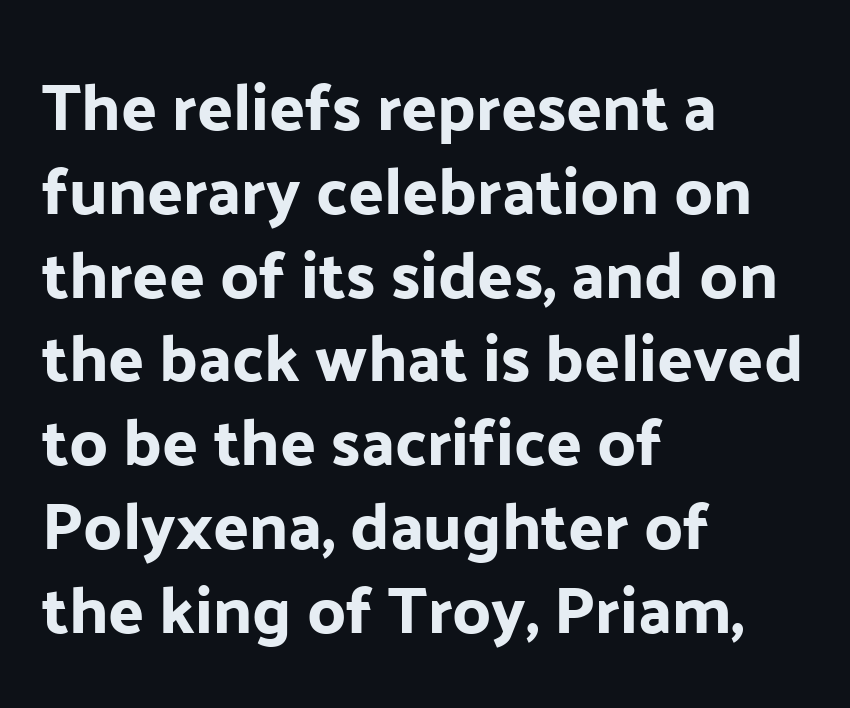
Q: Is the text italic (slanted)? A: No, it is upright.
Q: Is the typeface a serif or a sans-serif typeface? A: Sans-serif.
Q: Is the text underlined? A: No.
Q: How is the paragraph aligned? A: Left-aligned.
Q: Is the spacing between letters normal or unusually wide? A: Normal.
Q: Is the spacing between lines tight, normal or loose? A: Normal.
Q: Width (condensed, normal, or wide)? A: Normal.
Q: Stroke contrast? A: Low.
Q: x-height? A: Medium.
Q: Monospaced? A: No.
